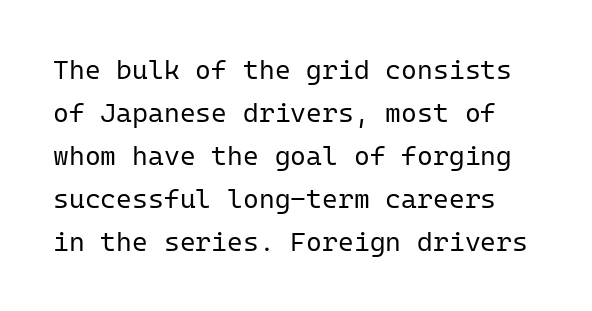
No heavy texture on the line: the type isn't bold. Honestly, the row spacing looks completely unremarkable. Has an underline been added? It has not. Here the glyphs are tracked normally, forming tight word shapes. Posture: straight, roman, zero tilt.
